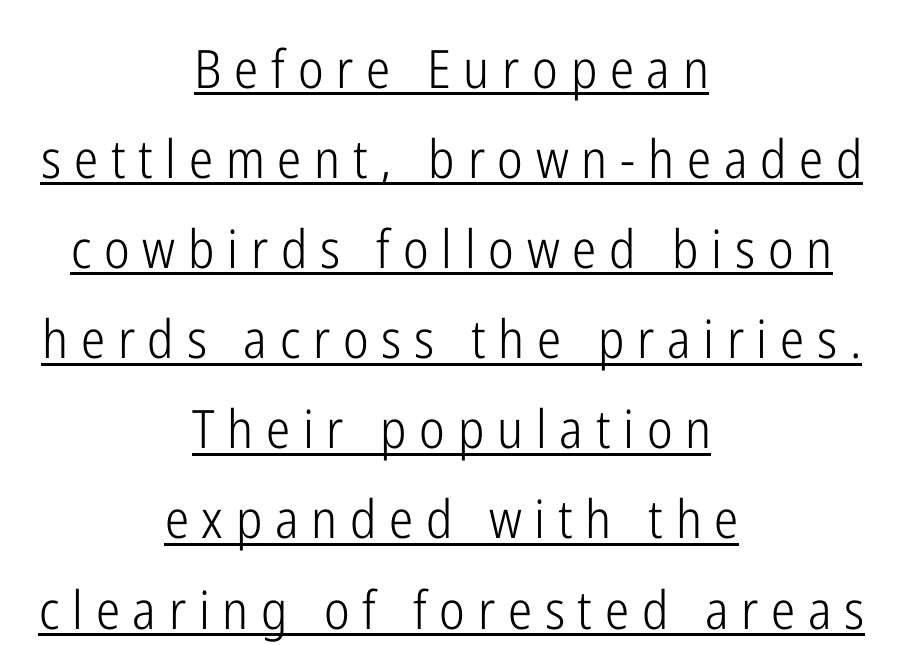
Q: Is the text bold? A: No.
Q: Is the text italic (slanted)? A: No, it is upright.
Q: Is the typeface a serif or a sans-serif typeface? A: Sans-serif.
Q: Is the text underlined? A: Yes.
Q: How is the paragraph aligned? A: Centered.
Q: Is the spacing between letters normal or unusually wide? A: Unusually wide.
Q: Is the spacing between lines tight, normal or loose? A: Normal.
Q: Width (condensed, normal, or wide)? A: Condensed.
Q: Stroke contrast? A: Low.
Q: x-height? A: Medium.
Q: Monospaced? A: No.
